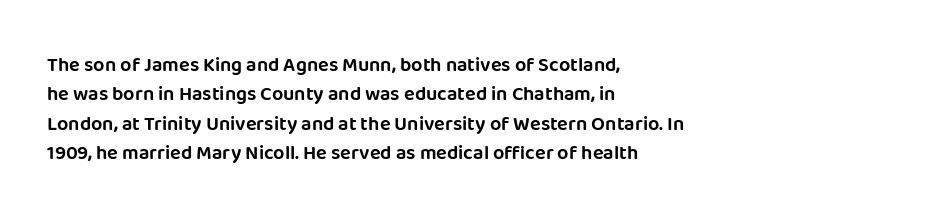
Notice how the passage keeps a crisp vertical edge on the left only. The space directly below the letters is spotless. The designer left line spacing at the default. Honestly, the letter spacing is just normal — you wouldn't notice it. Posture: vertical.
